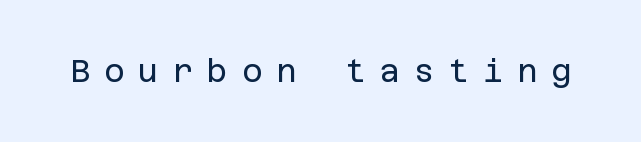
{"serif": "no", "italic": "no", "bold": "no", "weight": "regular", "width": "normal", "stroke_contrast": "low", "x_height": "large", "underline": "no", "letter_spacing": "wide", "letter_spacing_em": 0.46, "glyph_px": 31}
